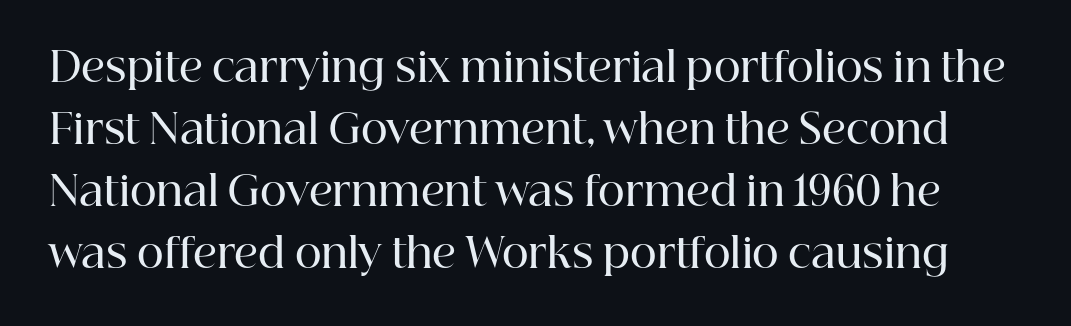
The image shows 41 px semibold serif type, upright; set normal line spacing (1.51x), normal letter spacing, not underlined; high stroke contrast and a medium x-height.
